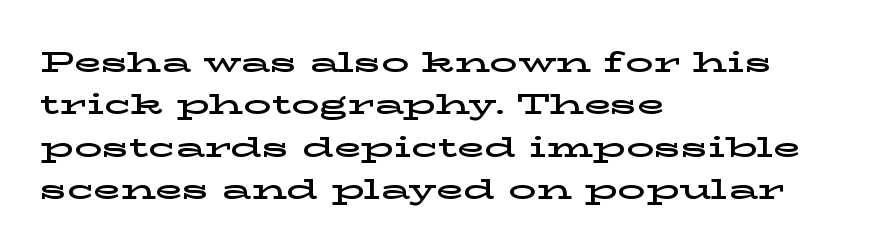
The image shows 28 px wide serif type, upright; set left-aligned, normal line spacing (1.51x), normal letter spacing, not underlined; low stroke contrast and a medium x-height.
